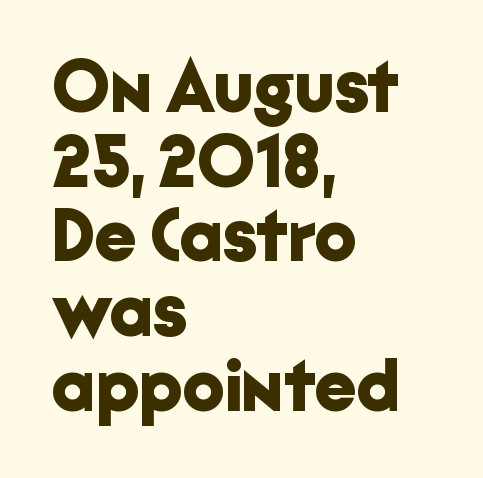
The image shows 74 px bold sans-serif type, upright; set left-aligned, tight line spacing (1.01x), normal letter spacing, not underlined; low stroke contrast and a medium x-height.
